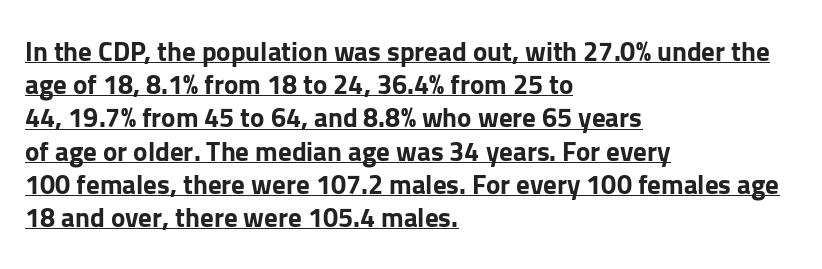
The image shows 27 px bold type, upright; set left-aligned, line spacing 1.23x, normal letter spacing, underlined.
